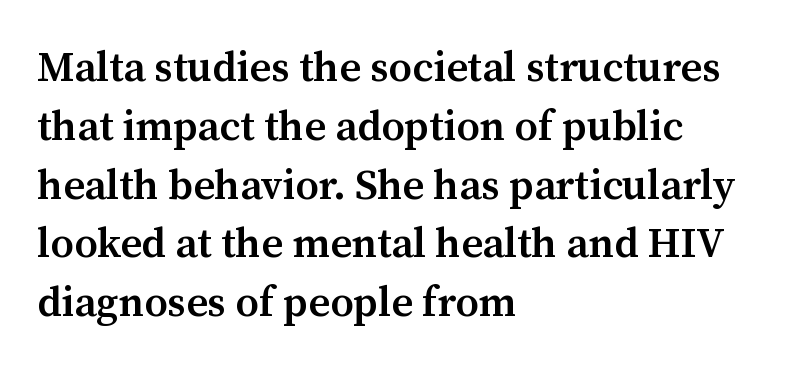
The image shows 42 px semibold serif type, upright; set left-aligned, normal line spacing (1.4x), normal letter spacing, not underlined; medium stroke contrast and a medium x-height.
